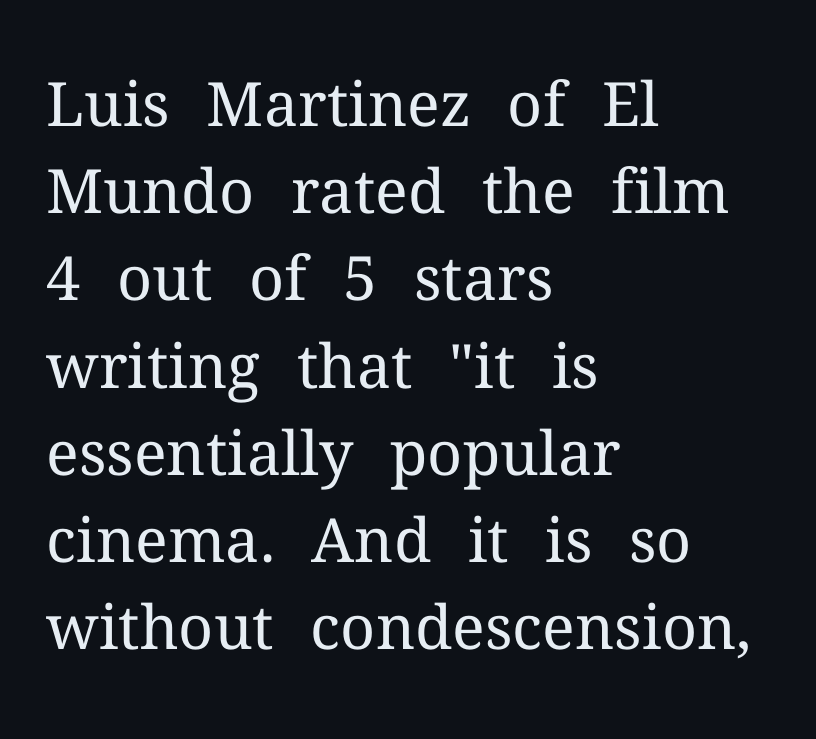
{"serif": "yes", "italic": "no", "bold": "no", "weight": "regular", "width": "normal", "stroke_contrast": "medium", "x_height": "medium", "monospaced": "no", "underline": "no", "align": "left", "line_spacing": "normal", "line_spacing_ratio": 1.43, "letter_spacing": "normal", "letter_spacing_em": 0.0, "glyph_px": 61}
